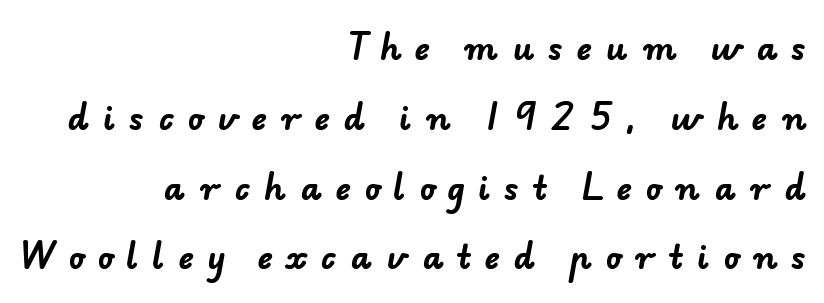
{"serif": "no", "bold": "yes", "weight": "bold", "width": "normal", "stroke_contrast": "low", "x_height": "small", "monospaced": "no", "underline": "no", "align": "right", "line_spacing": "loose", "line_spacing_ratio": 2.18, "letter_spacing": "wide", "letter_spacing_em": 0.44, "glyph_px": 32}
